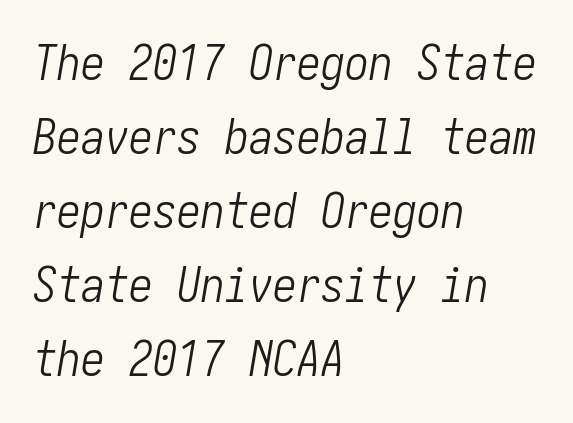
{"italic": "yes", "lean": "right", "slant_degrees": 10, "bold": "no", "weight": "light", "width": "condensed", "stroke_contrast": "low", "x_height": "medium", "underline": "no", "align": "left", "line_spacing": "normal", "line_spacing_ratio": 1.54, "letter_spacing": "normal", "letter_spacing_em": 0.0, "glyph_px": 48}
